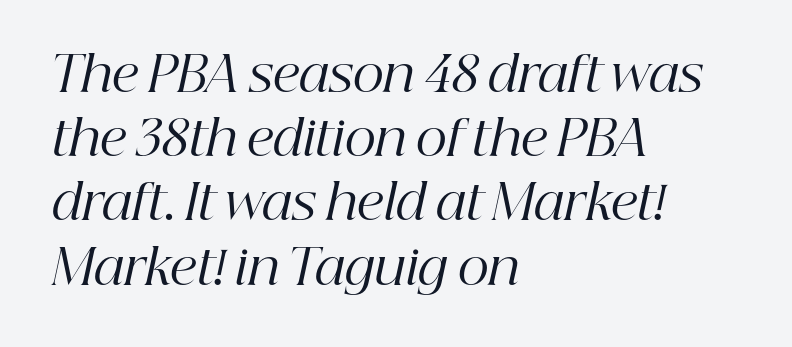
{"serif": "yes", "italic": "yes", "lean": "right", "slant_degrees": 12, "bold": "no", "weight": "regular", "width": "normal", "stroke_contrast": "high", "x_height": "medium", "monospaced": "no", "underline": "no", "align": "left", "line_spacing": "normal", "line_spacing_ratio": 1.31, "letter_spacing": "normal", "letter_spacing_em": 0.0, "glyph_px": 49}
